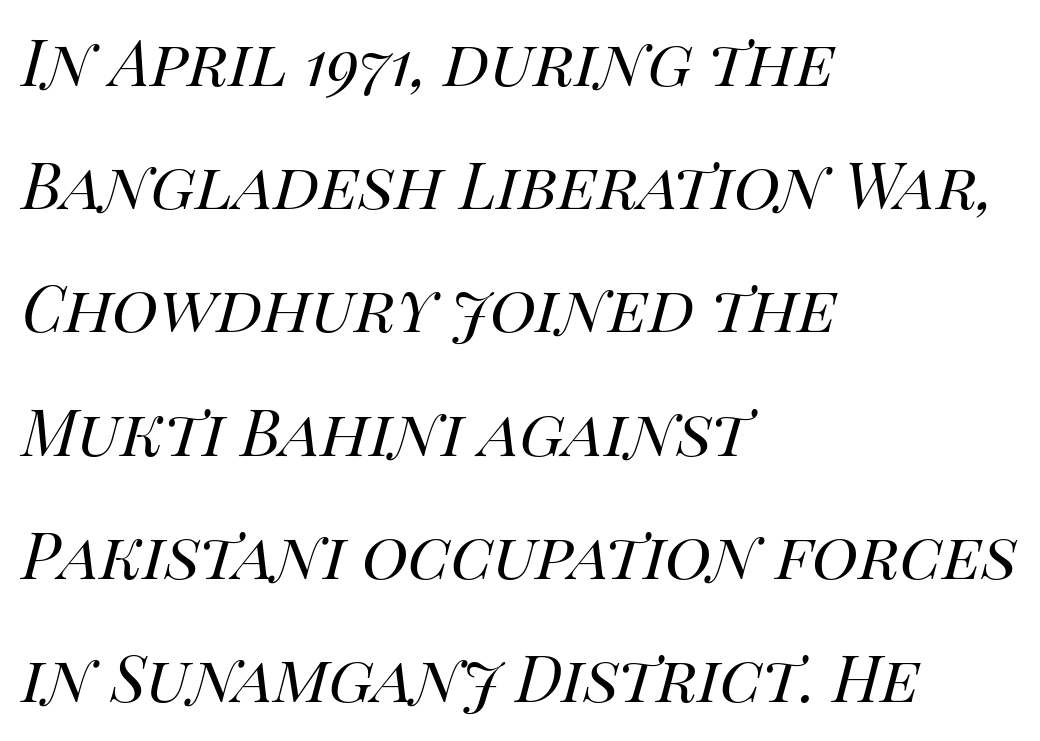
Q: Is the text bold? A: No.
Q: Is the text italic (slanted)? A: Yes, it leans right by about 14 degrees.
Q: Is the text underlined? A: No.
Q: How is the paragraph aligned? A: Left-aligned.
Q: Is the spacing between letters normal or unusually wide? A: Normal.
Q: Is the spacing between lines tight, normal or loose? A: Normal.
Q: Width (condensed, normal, or wide)? A: Normal.
Q: Stroke contrast? A: High.
Q: x-height? A: Large.
Q: Monospaced? A: No.
